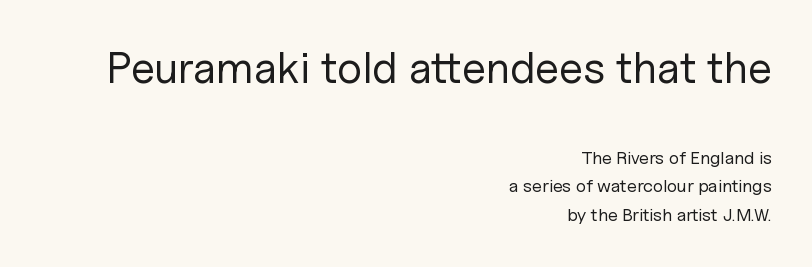
The image shows 44 px regular-weight sans-serif type, upright; set right-aligned, normal line spacing (1.6x), normal letter spacing, not underlined; the first (top) block is 2.44x larger; low stroke contrast and a medium x-height.
